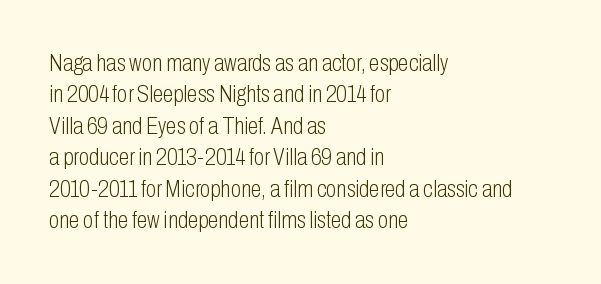
{"italic": "no", "bold": "no", "underline": "no", "align": "left", "line_spacing": "normal", "line_spacing_ratio": 1.31, "letter_spacing": "normal", "letter_spacing_em": 0.0, "glyph_px": 24}
